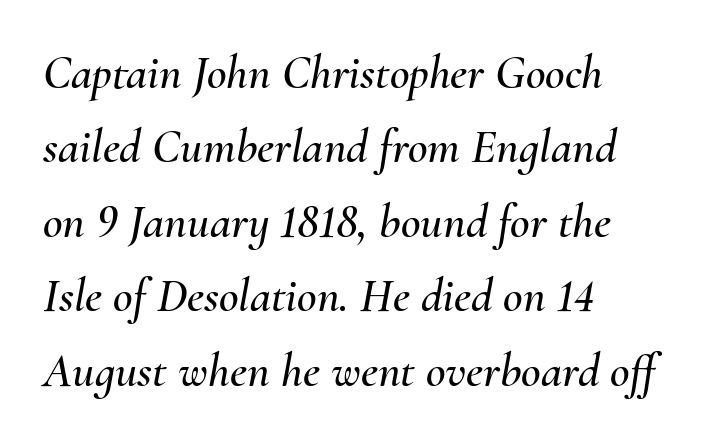
{"italic": "yes", "lean": "right", "slant_degrees": 10, "width": "normal", "stroke_contrast": "medium", "x_height": "small", "monospaced": "no", "underline": "no", "align": "left", "line_spacing": "normal", "line_spacing_ratio": 1.55, "letter_spacing": "normal", "letter_spacing_em": 0.0, "glyph_px": 48}
